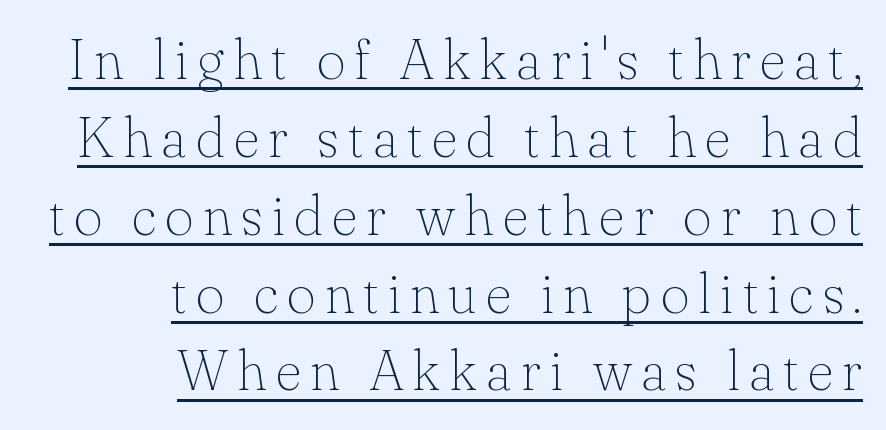
{"serif": "yes", "italic": "no", "bold": "no", "weight": "thin", "width": "normal", "stroke_contrast": "low", "x_height": "small", "monospaced": "no", "underline": "yes", "align": "right", "line_spacing": "normal", "line_spacing_ratio": 1.39, "glyph_px": 56}
